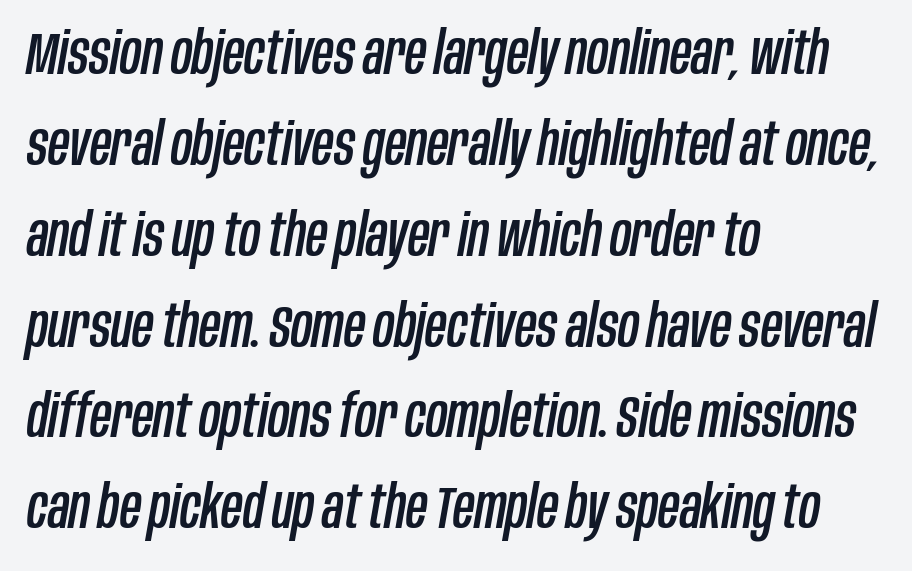
Q: Is the text italic (slanted)? A: Yes, it leans right by about 10 degrees.
Q: Is the text underlined? A: No.
Q: How is the paragraph aligned? A: Left-aligned.
Q: Is the spacing between letters normal or unusually wide? A: Normal.
Q: Is the spacing between lines tight, normal or loose? A: Normal.
Q: Width (condensed, normal, or wide)? A: Condensed.
Q: Stroke contrast? A: Low.
Q: x-height? A: Large.
Q: Monospaced? A: No.
